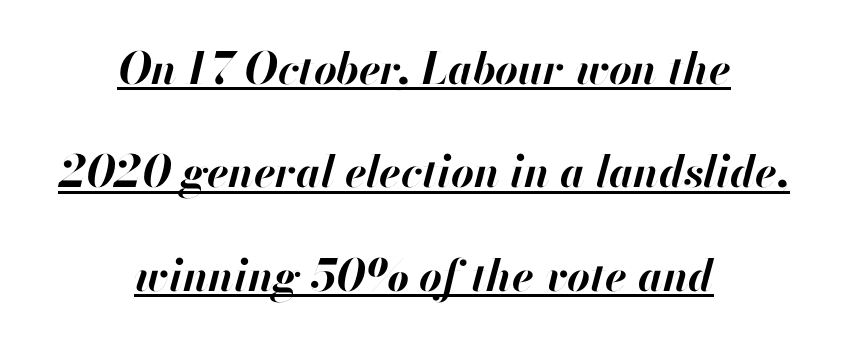
Nothing unusual about the tracking: characters are spaced as the font intends. The glyphs look as if they've been sheared to an angle. Honestly, the underline is the first thing you notice here. Where is the straight margin? There isn't one; the lines are centered. Typographic density is high because the face is bold.
